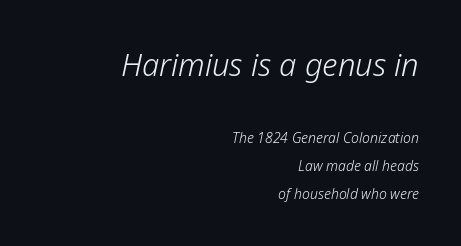
The passage shown is not bold in any degree. These lines are set flush right with a ragged left edge. Two sizes are in play, and the larger belongs to the first block. This block would shrink considerably if given ordinary leading; it's expanded now. Tracking here is standard; glyphs follow each other at the usual distance.
